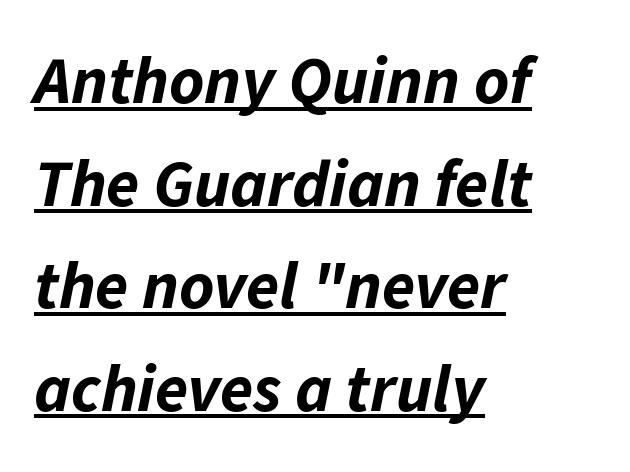
{"italic": "yes", "lean": "right", "slant_degrees": 11, "bold": "yes", "weight": "bold", "width": "normal", "stroke_contrast": "low", "x_height": "medium", "monospaced": "no", "underline": "yes", "align": "left", "line_spacing": "normal", "line_spacing_ratio": 1.53, "letter_spacing": "normal", "letter_spacing_em": 0.0, "glyph_px": 67}
